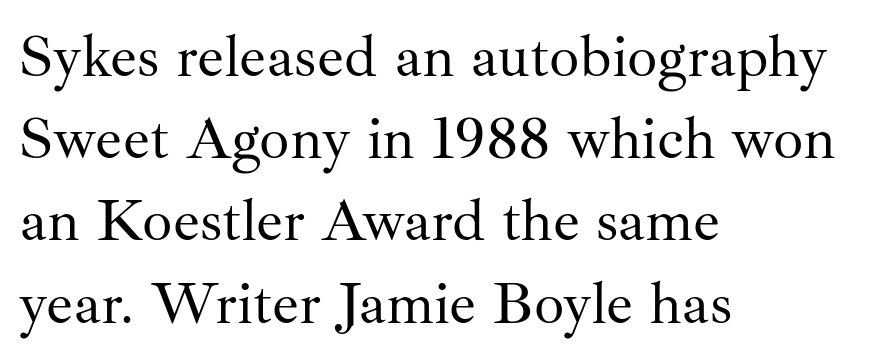
The image shows 60 px regular-weight serif type, upright; set left-aligned, normal line spacing (1.37x), normal letter spacing, not underlined; medium stroke contrast and a small x-height.
